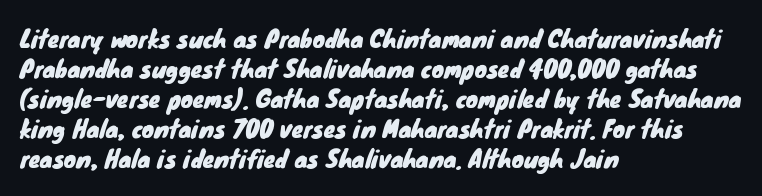
Underlining? Definitely not there. The passage is arranged the way most books set body copy — flush left. The tracking reads as untouched default to a designer's eye. Regarding leading, the lines here are spaced in the standard way.
